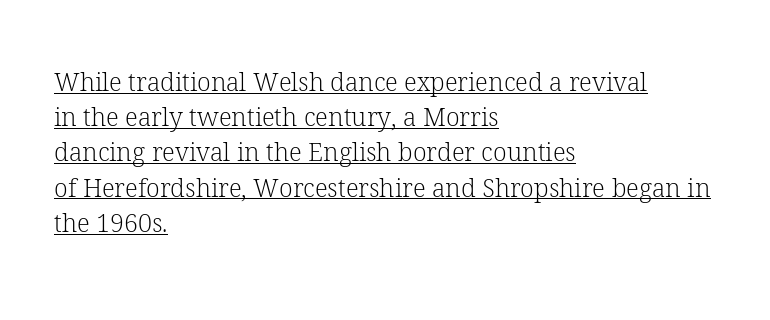
The image shows 25 px text type, upright; set left-aligned, normal line spacing (1.41x), normal letter spacing, underlined.
